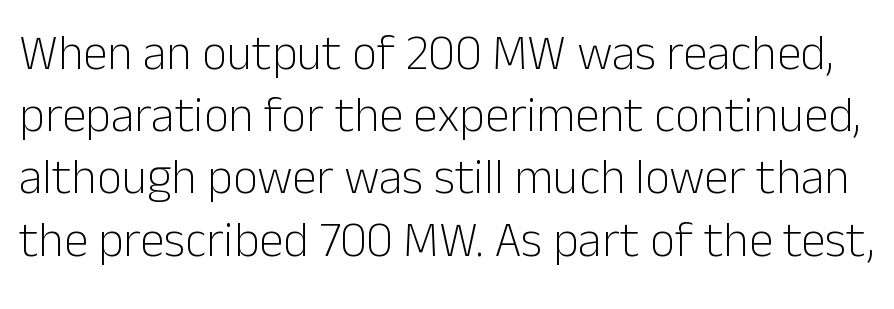
Q: Is the text bold? A: No.
Q: Is the text italic (slanted)? A: No, it is upright.
Q: Is the typeface a serif or a sans-serif typeface? A: Sans-serif.
Q: Is the text underlined? A: No.
Q: Is the spacing between letters normal or unusually wide? A: Normal.
Q: Is the spacing between lines tight, normal or loose? A: Normal.
Q: Width (condensed, normal, or wide)? A: Normal.
Q: Stroke contrast? A: Low.
Q: x-height? A: Medium.
Q: Monospaced? A: No.
